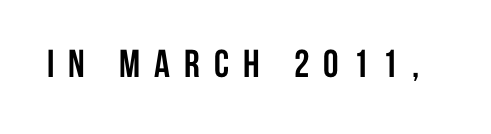
The image shows 39 px semibold, condensed sans-serif type, upright; set unusually wide letter spacing (+0.36 em), not underlined; low stroke contrast and a large x-height.
